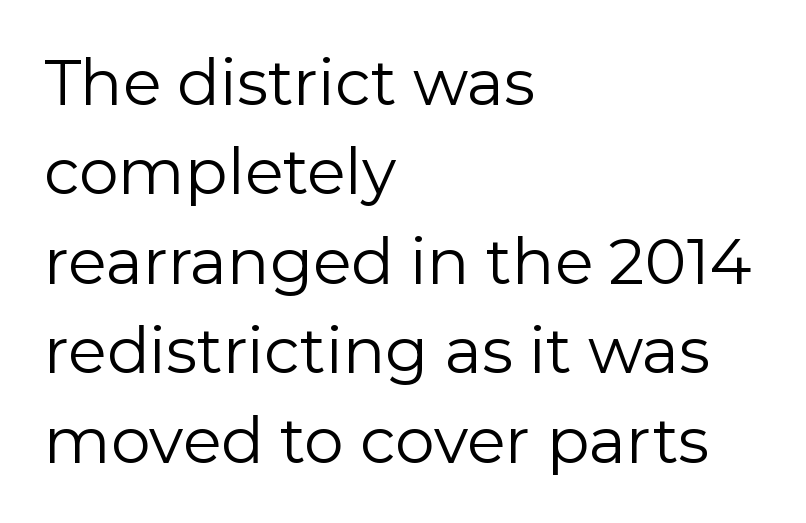
{"serif": "no", "italic": "no", "bold": "no", "weight": "regular", "width": "normal", "stroke_contrast": "low", "x_height": "medium", "monospaced": "no", "underline": "no", "align": "left", "line_spacing": "normal", "line_spacing_ratio": 1.42, "letter_spacing": "normal", "letter_spacing_em": 0.0, "glyph_px": 63}
